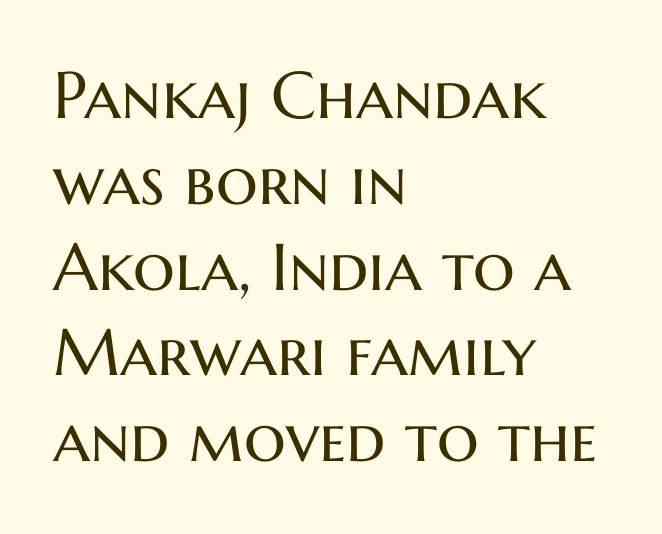
Q: Is the text bold? A: No.
Q: Is the text italic (slanted)? A: No, it is upright.
Q: Is the typeface a serif or a sans-serif typeface? A: Sans-serif.
Q: Is the text underlined? A: No.
Q: How is the paragraph aligned? A: Left-aligned.
Q: Is the spacing between letters normal or unusually wide? A: Normal.
Q: Is the spacing between lines tight, normal or loose? A: Normal.
Q: Width (condensed, normal, or wide)? A: Normal.
Q: Stroke contrast? A: Medium.
Q: x-height? A: Medium.
Q: Monospaced? A: No.
